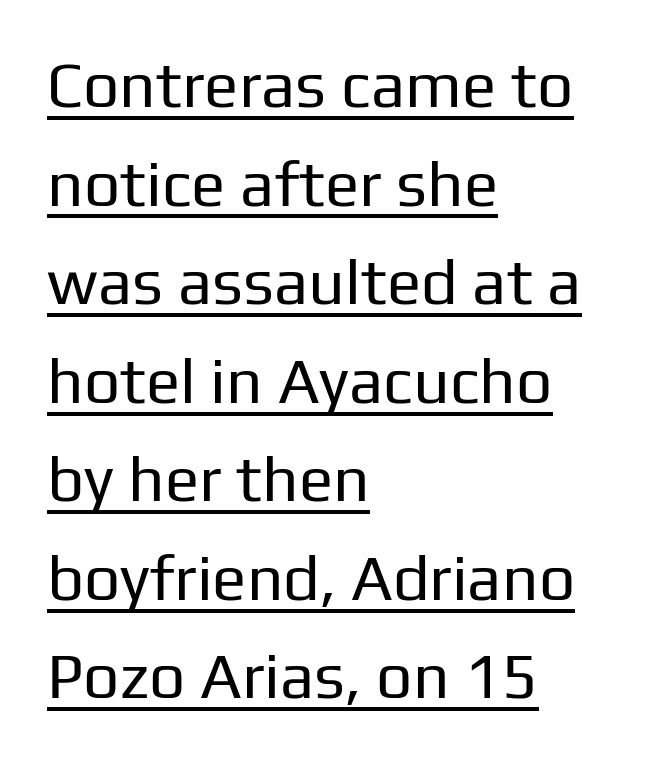
Note the varied advance widths — an 'i' is clearly narrower than an 'm'. Does extra space separate the letters? No, they use regular spacing. The strokes carry an ordinary text weight at most. Notice how descenders clear the ascenders below comfortably — that's standard leading. The letters stand upright; this is a roman face. Serif or sans? Sans — the stroke terminals are bare.
